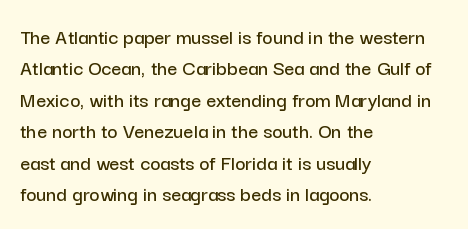
{"italic": "no", "underline": "no", "align": "left", "line_spacing": "normal", "line_spacing_ratio": 1.43, "letter_spacing": "normal", "letter_spacing_em": 0.0, "glyph_px": 22}
